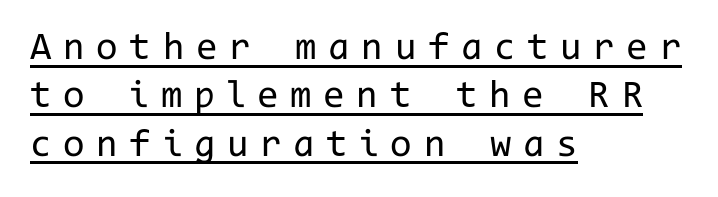
Q: Is the text bold? A: No.
Q: Is the text italic (slanted)? A: No, it is upright.
Q: Is the typeface a serif or a sans-serif typeface? A: Sans-serif.
Q: Is the text underlined? A: Yes.
Q: How is the paragraph aligned? A: Left-aligned.
Q: Is the spacing between letters normal or unusually wide? A: Unusually wide.
Q: Width (condensed, normal, or wide)? A: Normal.
Q: Stroke contrast? A: Low.
Q: x-height? A: Medium.
Q: Monospaced? A: Yes.
